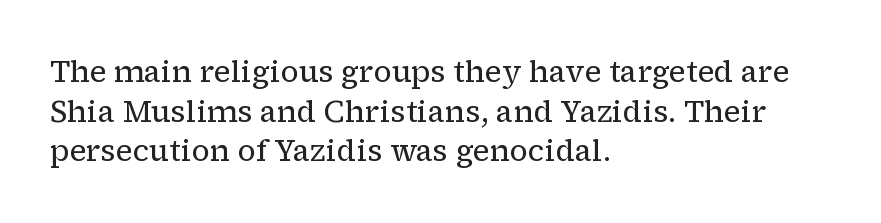
Q: Is the text bold? A: No.
Q: Is the text italic (slanted)? A: No, it is upright.
Q: Is the typeface a serif or a sans-serif typeface? A: Serif.
Q: Is the text underlined? A: No.
Q: How is the paragraph aligned? A: Left-aligned.
Q: Is the spacing between letters normal or unusually wide? A: Normal.
Q: Is the spacing between lines tight, normal or loose? A: Normal.
Q: Width (condensed, normal, or wide)? A: Normal.
Q: Stroke contrast? A: Low.
Q: x-height? A: Medium.
Q: Monospaced? A: No.
